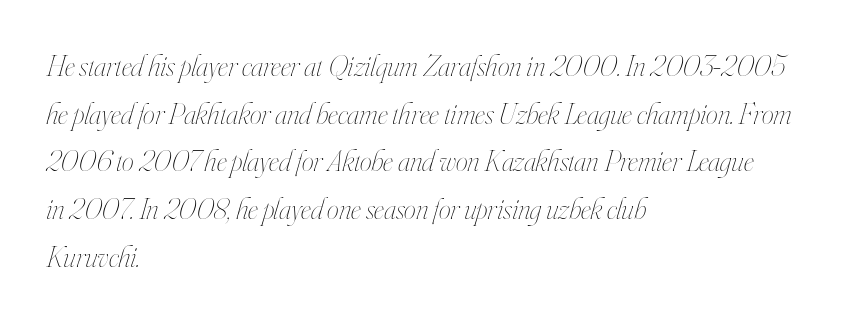
The image shows 30 px thin, condensed type, italic (leaning right); set left-aligned, normal line spacing (1.59x), normal letter spacing, not underlined; high stroke contrast and a small x-height.
